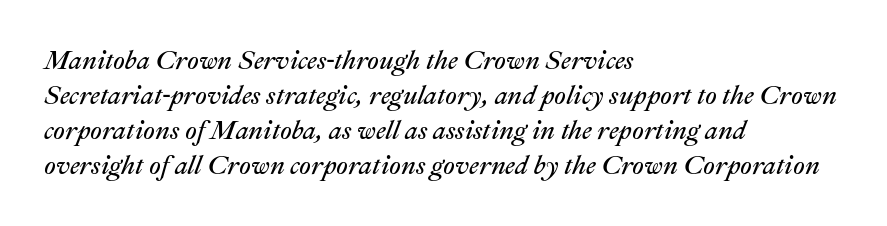
{"italic": "yes", "lean": "right", "slant_degrees": 22, "bold": "no", "underline": "no", "align": "left", "line_spacing": "normal", "line_spacing_ratio": 1.34, "letter_spacing": "normal", "letter_spacing_em": 0.0, "glyph_px": 26}
